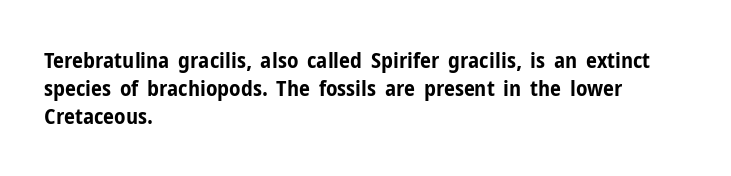
The passage is arranged the way most books set body copy — flush left. No word sits above an underline. Nobody touched the tracking dial on this one. Stroke thickness is high; the sample reads as a true bold.
